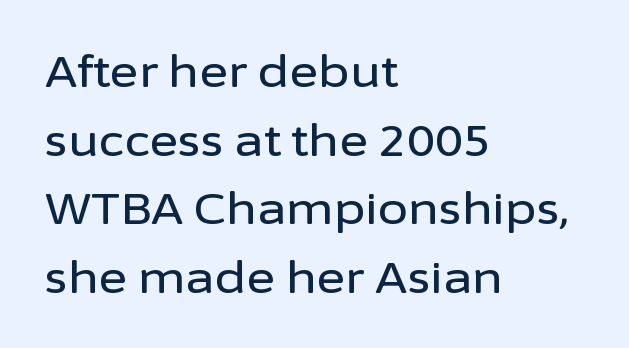
Q: Is the text italic (slanted)? A: No, it is upright.
Q: Is the typeface a serif or a sans-serif typeface? A: Sans-serif.
Q: Is the text underlined? A: No.
Q: How is the paragraph aligned? A: Left-aligned.
Q: Is the spacing between letters normal or unusually wide? A: Normal.
Q: Is the spacing between lines tight, normal or loose? A: Normal.
Q: Width (condensed, normal, or wide)? A: Normal.
Q: Stroke contrast? A: Low.
Q: x-height? A: Medium.
Q: Monospaced? A: No.
